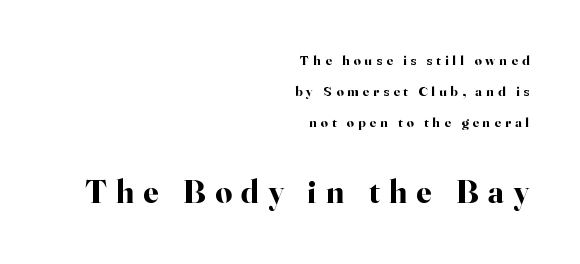
Q: Is the text bold? A: Yes.
Q: Is the text italic (slanted)? A: No, it is upright.
Q: Is the typeface a serif or a sans-serif typeface? A: Serif.
Q: Is the text underlined? A: No.
Q: How is the paragraph aligned? A: Right-aligned.
Q: Is the spacing between letters normal or unusually wide? A: Unusually wide.
Q: Is the spacing between lines tight, normal or loose? A: Loose.
Q: Which block of text is set in a larger size, the first (top) or the second (bottom)? A: The second (bottom) one.
Q: Width (condensed, normal, or wide)? A: Normal.
Q: Stroke contrast? A: High.
Q: x-height? A: Small.
Q: Monospaced? A: No.
